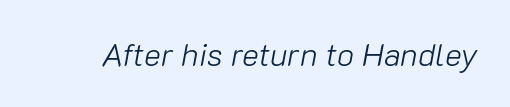
Q: Is the text bold? A: No.
Q: Is the text italic (slanted)? A: Yes, it leans right by about 10 degrees.
Q: Is the text underlined? A: No.
Q: Is the spacing between letters normal or unusually wide? A: Normal.
Q: Width (condensed, normal, or wide)? A: Normal.
Q: Stroke contrast? A: Low.
Q: x-height? A: Medium.
Q: Monospaced? A: No.
